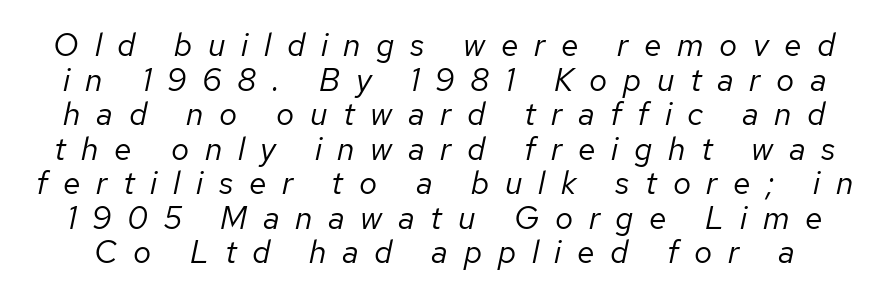
Q: Is the text bold? A: No.
Q: Is the text italic (slanted)? A: Yes, it leans right by about 12 degrees.
Q: Is the text underlined? A: No.
Q: Is the spacing between letters normal or unusually wide? A: Unusually wide.
Q: Is the spacing between lines tight, normal or loose? A: Tight.
Q: Width (condensed, normal, or wide)? A: Normal.
Q: Stroke contrast? A: Low.
Q: x-height? A: Medium.
Q: Monospaced? A: No.
